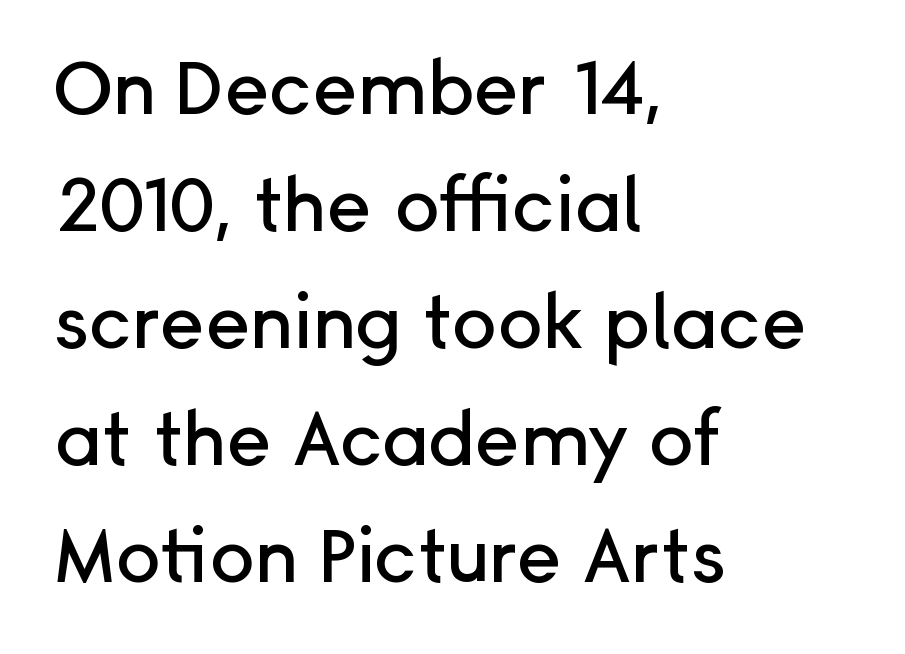
Q: Is the text italic (slanted)? A: No, it is upright.
Q: Is the typeface a serif or a sans-serif typeface? A: Sans-serif.
Q: Is the text underlined? A: No.
Q: How is the paragraph aligned? A: Left-aligned.
Q: Is the spacing between letters normal or unusually wide? A: Normal.
Q: Is the spacing between lines tight, normal or loose? A: Normal.
Q: Width (condensed, normal, or wide)? A: Normal.
Q: Stroke contrast? A: Low.
Q: x-height? A: Medium.
Q: Monospaced? A: No.
